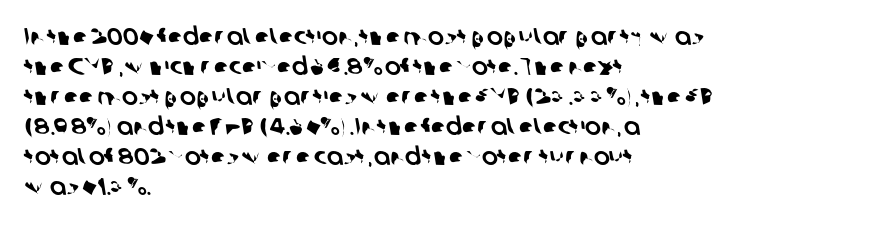
Q: Is the text underlined? A: No.
Q: How is the paragraph aligned? A: Left-aligned.
Q: Is the spacing between letters normal or unusually wide? A: Normal.
Q: Is the spacing between lines tight, normal or loose? A: Normal.
